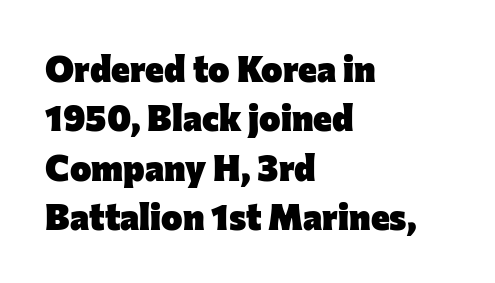
Regular leading. Does the lettering tilt? It doesn't — this is upright. Here the designer chose a conventional face with non-uniform glyph widths. Characters follow at the spacing the type designer built in. The baseline area is clear. The paragraph shown leans on its left margin.
